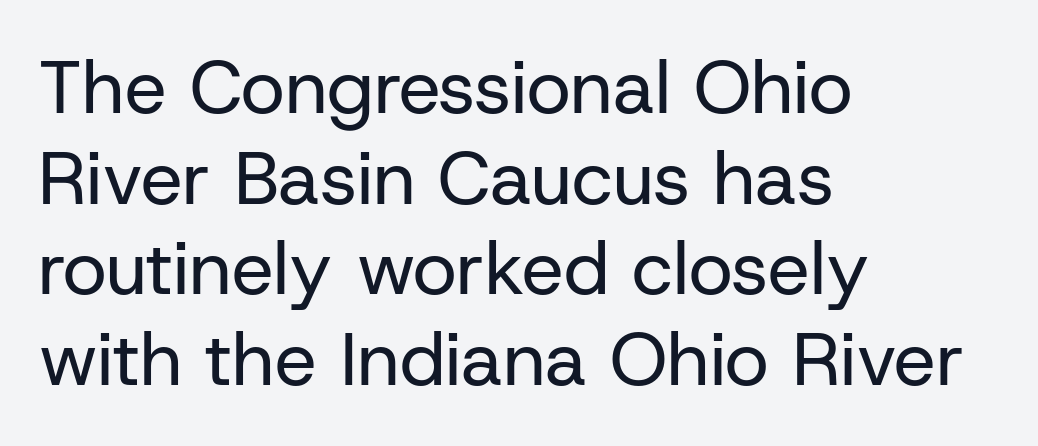
Q: Is the text bold? A: No.
Q: Is the text italic (slanted)? A: No, it is upright.
Q: Is the typeface a serif or a sans-serif typeface? A: Sans-serif.
Q: Is the text underlined? A: No.
Q: How is the paragraph aligned? A: Left-aligned.
Q: Is the spacing between letters normal or unusually wide? A: Normal.
Q: Width (condensed, normal, or wide)? A: Normal.
Q: Stroke contrast? A: Low.
Q: x-height? A: Medium.
Q: Monospaced? A: No.
